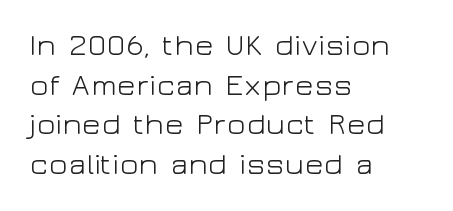
The typesetter chose a ragged-right arrangement here. Letters rest on an invisible, unmarked baseline. The letterforms sit shoulder to shoulder at normal distance. Bold? No — there's no thickening of the strokes.
